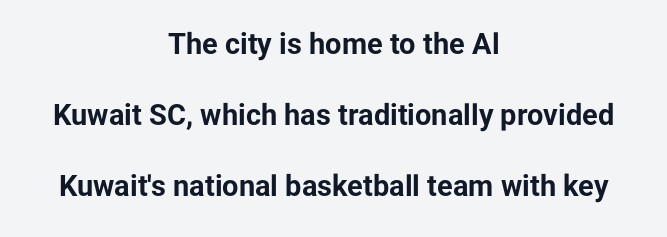
{"serif": "no", "italic": "no", "bold": "yes", "weight": "bold", "width": "normal", "stroke_contrast": "low", "x_height": "medium", "monospaced": "no", "underline": "no", "align": "center", "line_spacing": "loose", "line_spacing_ratio": 2.45, "letter_spacing": "normal", "letter_spacing_em": 0.0, "glyph_px": 29}
